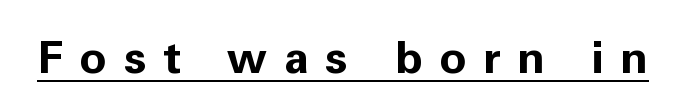
{"serif": "no", "italic": "no", "bold": "yes", "weight": "bold", "width": "normal", "stroke_contrast": "low", "x_height": "medium", "monospaced": "no", "underline": "yes", "letter_spacing": "wide", "letter_spacing_em": 0.37, "glyph_px": 45}
